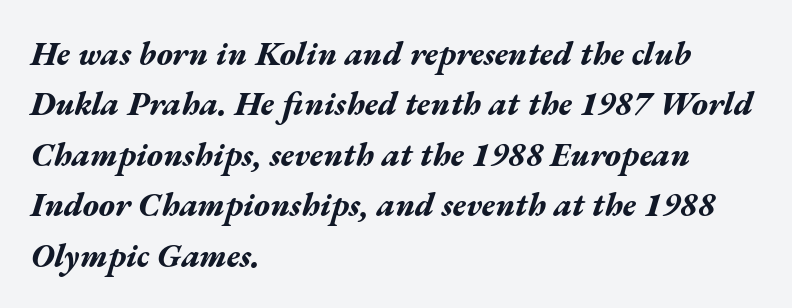
{"italic": "yes", "lean": "right", "slant_degrees": 17, "bold": "yes", "weight": "bold", "width": "wide", "stroke_contrast": "medium", "x_height": "medium", "monospaced": "no", "underline": "no", "align": "left", "line_spacing": "normal", "line_spacing_ratio": 1.53, "letter_spacing": "normal", "letter_spacing_em": 0.0, "glyph_px": 33}
